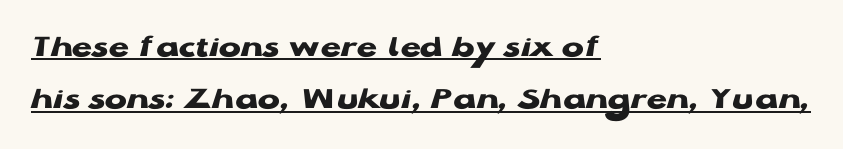
A baseline rule has been typeset under these characters. The gaps between neighbouring characters are ordinary and unremarkable. Characters remain perfectly vertical along every line. If you measured baseline to baseline, you'd find a middling distance. What kind of face is this? One without serifs — a sans.
